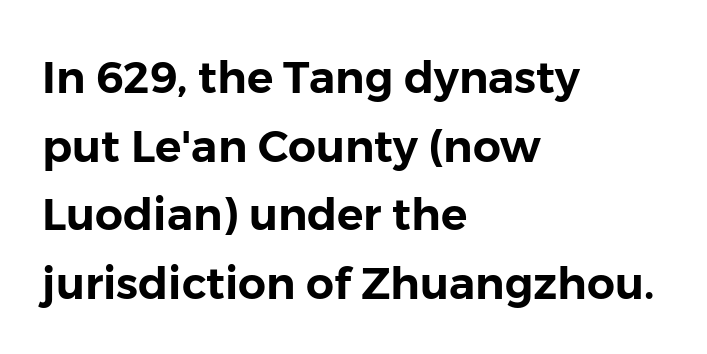
The image shows 44 px sans-serif type, upright; set left-aligned, normal line spacing (1.56x), normal letter spacing, not underlined; low stroke contrast and a medium x-height.
